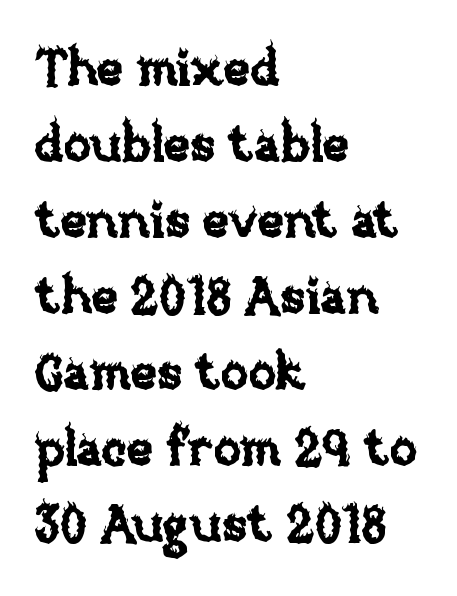
Honestly, there is no underline to notice here at all. The tracking reads as untouched default to a designer's eye. One-word summary of the alignment: left. The letters stand straight up with perfectly vertical stems. Character widths vary here, with narrow letters taking less room than wide ones. Evenly set lines give the paragraph a standard silhouette.
